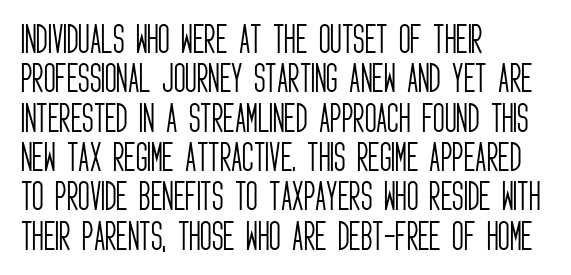
Q: Is the text bold? A: No.
Q: Is the text italic (slanted)? A: No, it is upright.
Q: Is the typeface a serif or a sans-serif typeface? A: Sans-serif.
Q: Is the text underlined? A: No.
Q: How is the paragraph aligned? A: Left-aligned.
Q: Is the spacing between letters normal or unusually wide? A: Normal.
Q: Width (condensed, normal, or wide)? A: Condensed.
Q: Stroke contrast? A: Low.
Q: x-height? A: Large.
Q: Monospaced? A: No.
